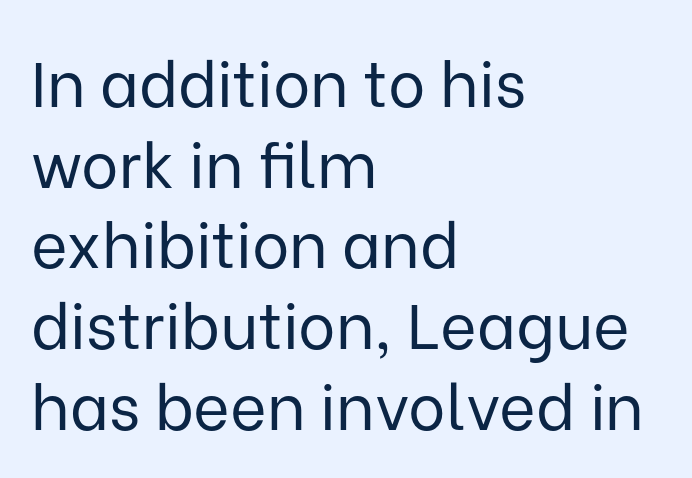
Q: Is the text bold? A: No.
Q: Is the text italic (slanted)? A: No, it is upright.
Q: Is the typeface a serif or a sans-serif typeface? A: Sans-serif.
Q: Is the text underlined? A: No.
Q: How is the paragraph aligned? A: Left-aligned.
Q: Is the spacing between letters normal or unusually wide? A: Normal.
Q: Is the spacing between lines tight, normal or loose? A: Normal.
Q: Width (condensed, normal, or wide)? A: Normal.
Q: Stroke contrast? A: Low.
Q: x-height? A: Medium.
Q: Monospaced? A: No.
